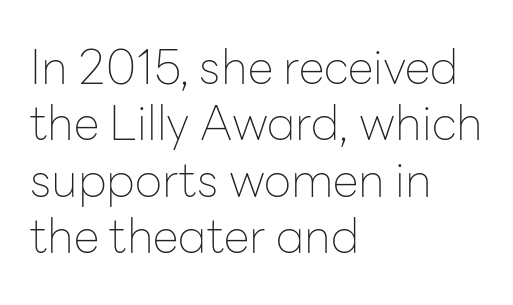
{"serif": "no", "italic": "no", "bold": "no", "weight": "thin", "width": "normal", "stroke_contrast": "low", "x_height": "medium", "monospaced": "no", "underline": "no", "align": "left", "line_spacing_ratio": 1.2, "letter_spacing": "normal", "letter_spacing_em": 0.0, "glyph_px": 47}
